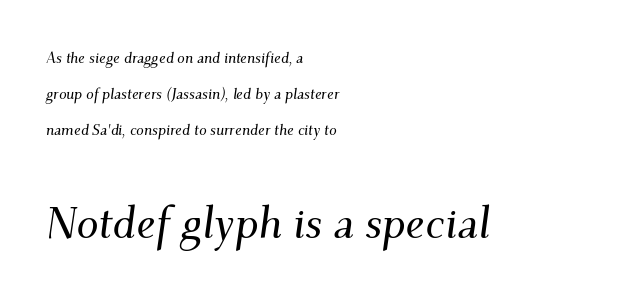
The image shows 44 px serif type, italic (leaning right); set left-aligned, loose line spacing (2.39x), normal letter spacing, not underlined; the second (bottom) block is 2.93x larger; medium stroke contrast and a small x-height.
